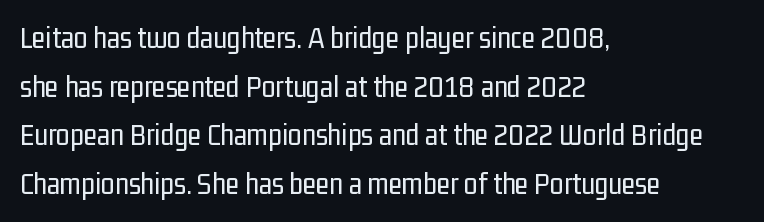
Q: Is the text bold? A: No.
Q: Is the text italic (slanted)? A: No, it is upright.
Q: Is the typeface a serif or a sans-serif typeface? A: Sans-serif.
Q: Is the text underlined? A: No.
Q: How is the paragraph aligned? A: Left-aligned.
Q: Is the spacing between letters normal or unusually wide? A: Normal.
Q: Is the spacing between lines tight, normal or loose? A: Normal.
Q: Width (condensed, normal, or wide)? A: Condensed.
Q: Stroke contrast? A: Low.
Q: x-height? A: Medium.
Q: Monospaced? A: No.
